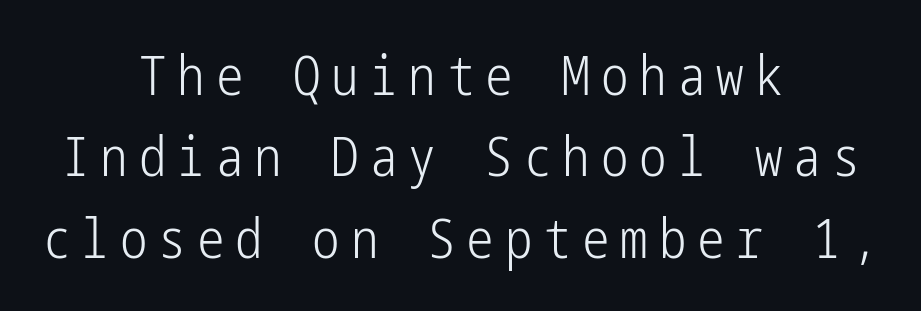
Tracking value appears strongly positive — letters spread wide. Casual observation: everything's sitting right in the middle. The baseline area is clear. Compared with a typical body face, this is equally light or lighter still. Each letter's strokes conclude bluntly, with no projecting serifs. Is there much room between lines? A standard amount, neither cramped nor airy.
